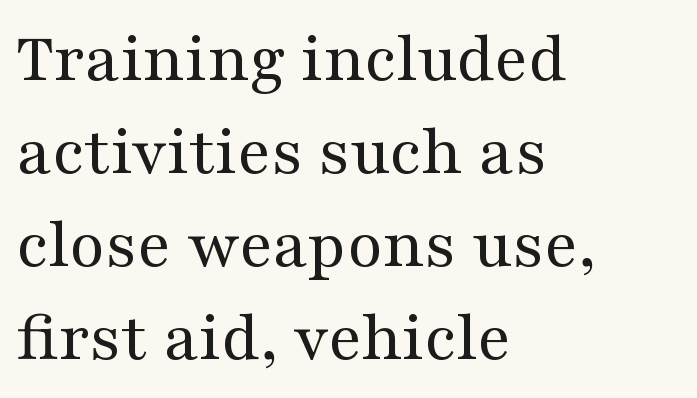
The image shows 72 px regular-weight, wide serif type, upright; set left-aligned, normal line spacing (1.29x), normal letter spacing, not underlined; medium stroke contrast and a medium x-height.
